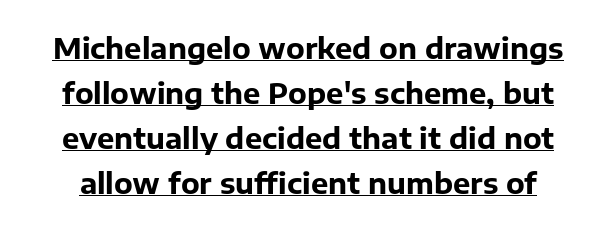
Are there feet on the stems? There aren't — it's a sans. The horizontal fit of the characters is conventional and even. In designer terms, the underline attribute is active on this setting. Bold? Absolutely — the strokes are thick and heavy.
